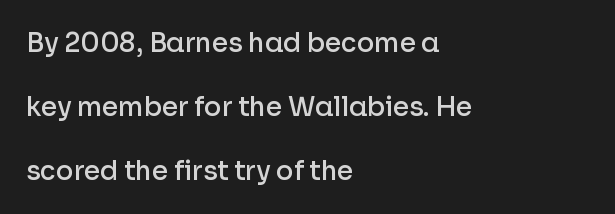
The image shows 26 px text type, upright; set left-aligned, loose line spacing (2.46x), normal letter spacing, not underlined.
